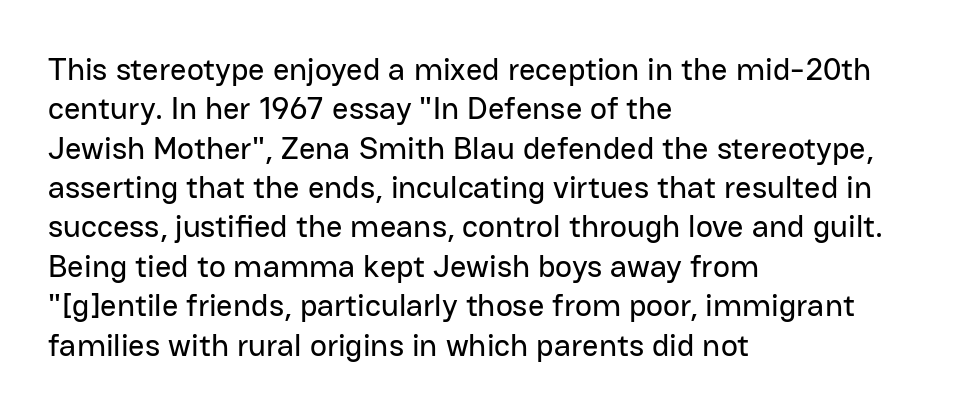
The image shows 32 px sans-serif type, upright; set left-aligned, line spacing 1.23x, normal letter spacing, not underlined; low stroke contrast and a medium x-height.
